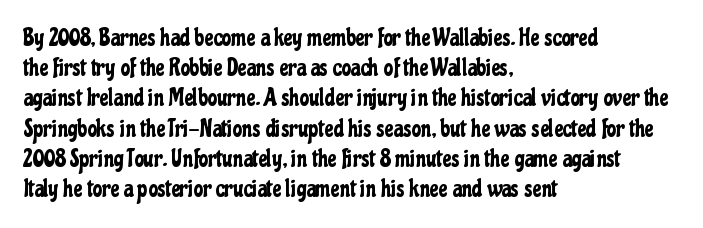
{"italic": "no", "underline": "no", "align": "left", "line_spacing": "normal", "line_spacing_ratio": 1.26, "letter_spacing": "normal", "letter_spacing_em": 0.0, "glyph_px": 24}
